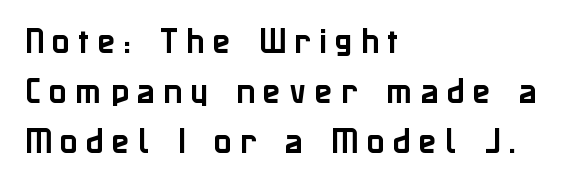
Q: Is the text italic (slanted)? A: No, it is upright.
Q: Is the typeface a serif or a sans-serif typeface? A: Sans-serif.
Q: Is the text underlined? A: No.
Q: How is the paragraph aligned? A: Left-aligned.
Q: Is the spacing between letters normal or unusually wide? A: Unusually wide.
Q: Width (condensed, normal, or wide)? A: Normal.
Q: Stroke contrast? A: Low.
Q: x-height? A: Medium.
Q: Monospaced? A: No.
